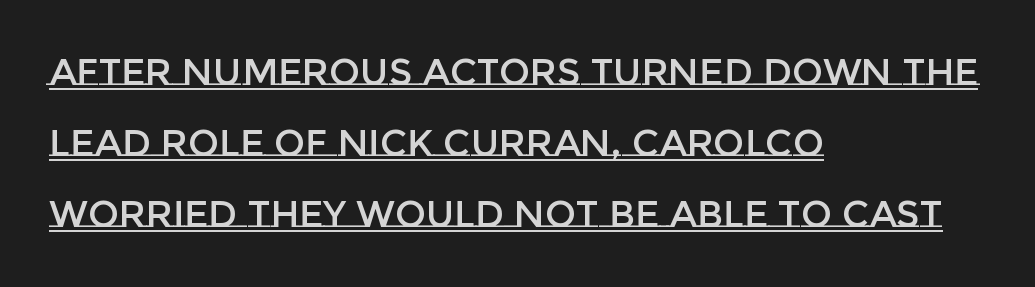
{"italic": "no", "width": "normal", "stroke_contrast": "low", "x_height": "large", "monospaced": "no", "underline": "yes", "align": "left", "line_spacing": "loose", "line_spacing_ratio": 1.92, "letter_spacing": "normal", "letter_spacing_em": 0.0, "glyph_px": 37}
